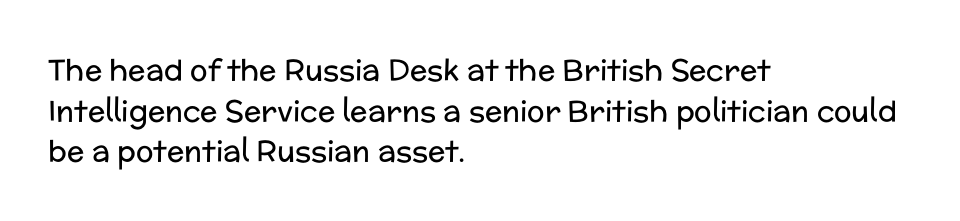
No word sits above an underline. The typography opts for an upright posture over an oblique one. Examine the stroke ends and you'll find no serifs. Summary of vertical rhythm: regular, with standard interline spacing. Stroke mass is kept to a normal reading level or below.
